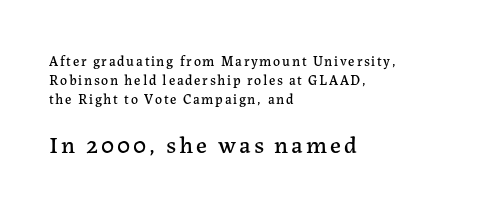
The image shows 24 px text type, upright; set left-aligned, normal line spacing (1.35x), not underlined; the second (bottom) block is 1.71x larger.
